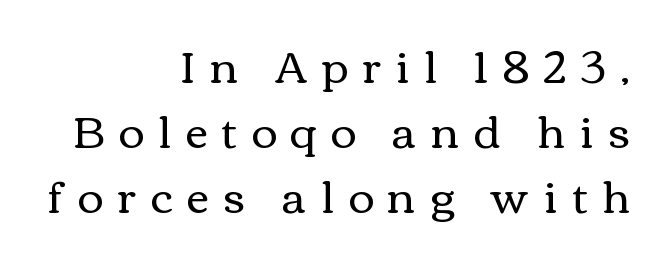
The image shows 44 px regular-weight, wide type, upright; set right-aligned, normal line spacing (1.48x), unusually wide letter spacing (+0.33 em), not underlined; a medium x-height.
